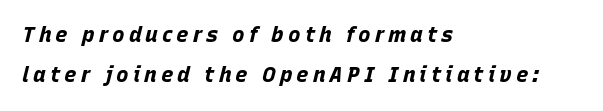
An italicized treatment has been applied to the whole sample. Widely set lines give the paragraph a tall, airy silhouette. Compared with an ordinary text face, these strokes are far heavier — a full bold. Each line starts at the same left margin while the right side varies.
